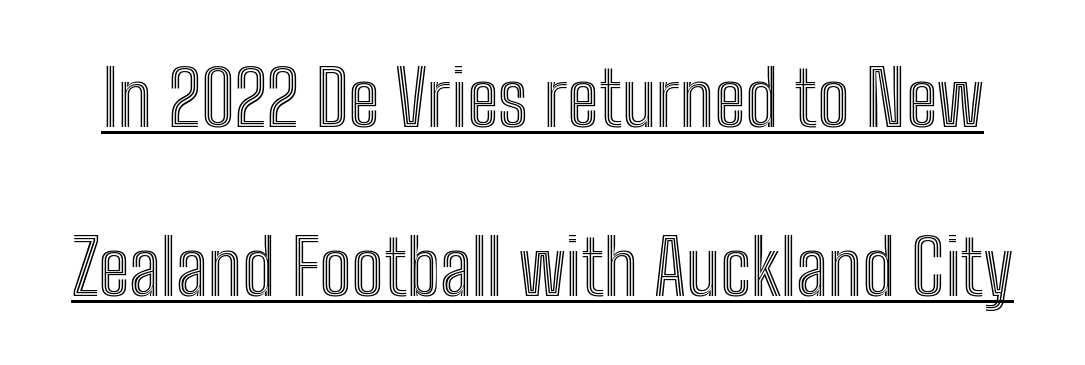
The image shows 76 px condensed type, upright; set loose line spacing (2.22x), normal letter spacing, underlined; a medium x-height.
